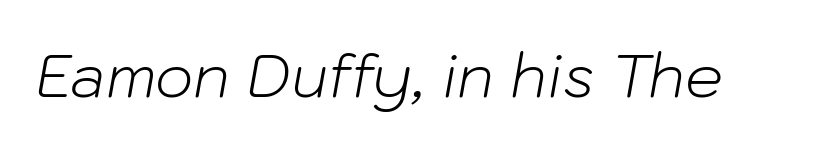
{"italic": "yes", "lean": "right", "slant_degrees": 10, "bold": "no", "weight": "light", "width": "normal", "stroke_contrast": "low", "x_height": "medium", "monospaced": "no", "underline": "no", "letter_spacing": "normal", "letter_spacing_em": 0.0, "glyph_px": 60}
